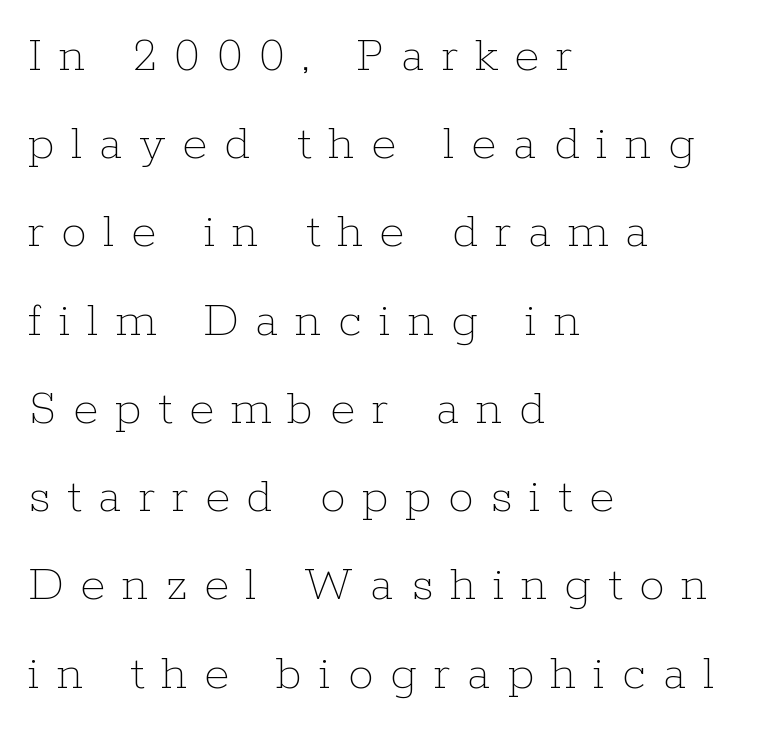
Check the space under the baseline: it is left empty. Alignment: flush left. The weight tops out at a normal text grade. Note the varied advance widths — an 'i' is clearly narrower than an 'm'. Characters follow at a spacing far wider than the type designer built in.
